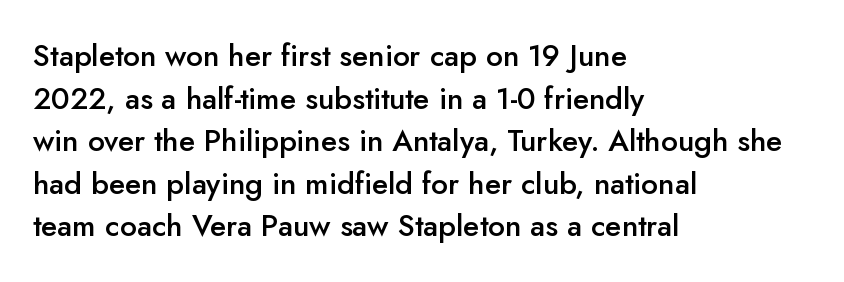
{"serif": "no", "italic": "no", "bold": "semi", "weight": "semibold", "width": "normal", "stroke_contrast": "low", "x_height": "small", "monospaced": "no", "underline": "no", "align": "left", "line_spacing": "normal", "line_spacing_ratio": 1.42, "letter_spacing": "normal", "letter_spacing_em": 0.0, "glyph_px": 30}
